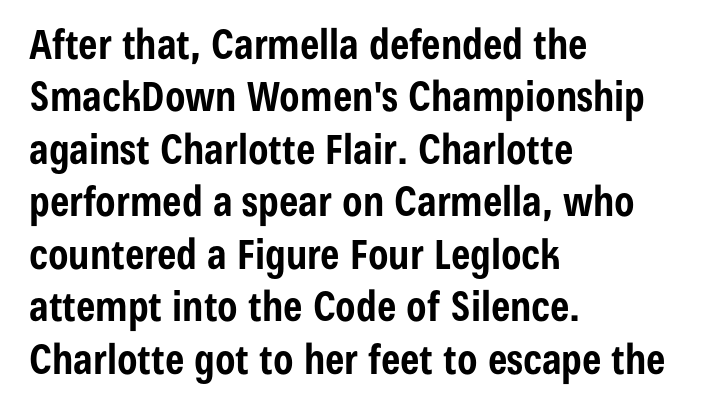
{"serif": "no", "italic": "no", "bold": "yes", "weight": "bold", "width": "condensed", "stroke_contrast": "low", "x_height": "medium", "monospaced": "no", "underline": "no", "align": "left", "line_spacing": "normal", "line_spacing_ratio": 1.28, "letter_spacing": "normal", "letter_spacing_em": 0.0, "glyph_px": 41}
